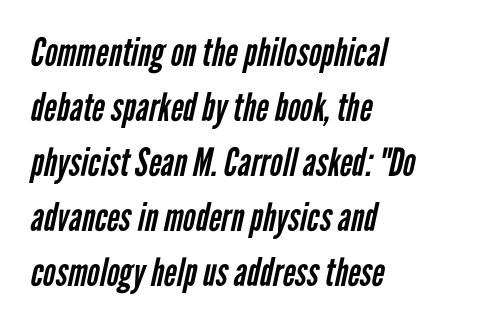
The image shows 39 px regular-weight, condensed sans-serif type; set left-aligned, normal line spacing (1.41x), normal letter spacing, not underlined; low stroke contrast and a medium x-height.
